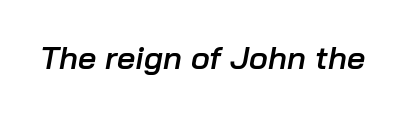
You could not count columns in this text — the font is proportionally spaced. Caption: semibold face, moderately heavy strokes. These lines were composed using italics. This rendering features lettering with no underline. Nothing unusual about the tracking: characters are spaced as the font intends.
